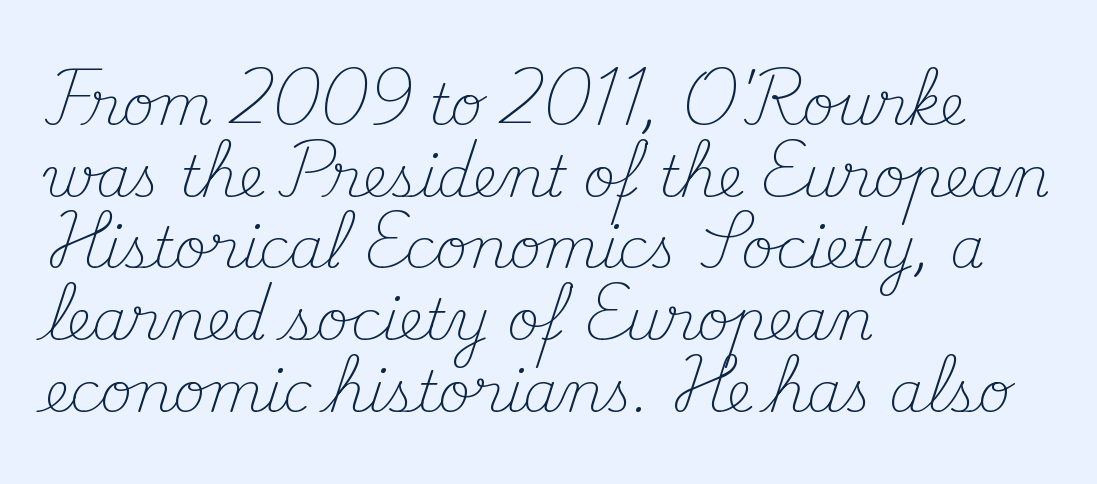
{"serif": "yes", "bold": "no", "weight": "light", "width": "normal", "stroke_contrast": "medium", "x_height": "small", "monospaced": "no", "underline": "no", "align": "left", "line_spacing": "normal", "line_spacing_ratio": 1.28, "letter_spacing": "normal", "letter_spacing_em": 0.0, "glyph_px": 56}
